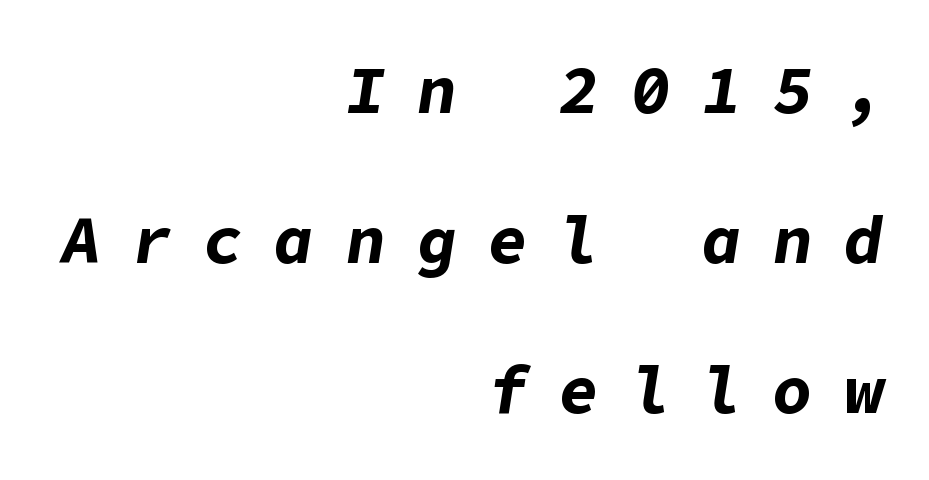
The image shows 66 px bold type, italic (leaning right); set right-aligned, loose line spacing (2.27x), unusually wide letter spacing (+0.48 em), not underlined; low stroke contrast and a medium x-height.
